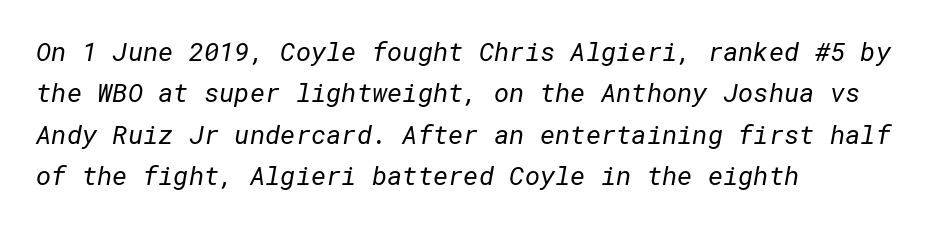
The image shows 26 px text type; set left-aligned, normal line spacing (1.59x), normal letter spacing, not underlined.
